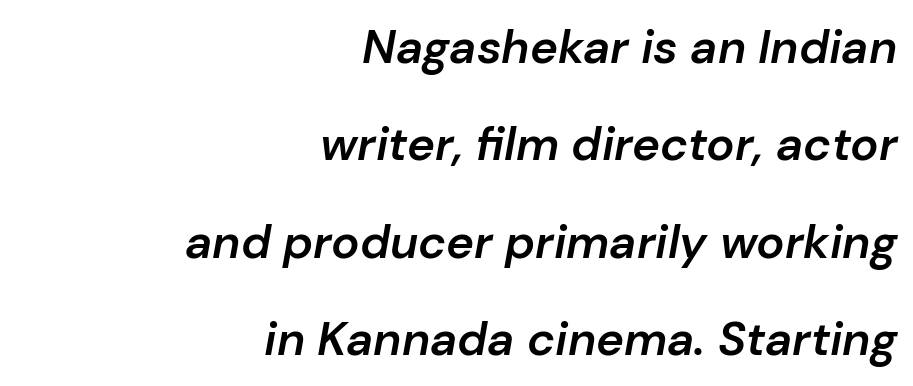
Q: Is the text bold? A: Semi-bold.
Q: Is the text italic (slanted)? A: Yes, it leans right by about 10 degrees.
Q: Is the text underlined? A: No.
Q: How is the paragraph aligned? A: Right-aligned.
Q: Is the spacing between letters normal or unusually wide? A: Normal.
Q: Is the spacing between lines tight, normal or loose? A: Loose.
Q: Width (condensed, normal, or wide)? A: Normal.
Q: Stroke contrast? A: Low.
Q: x-height? A: Medium.
Q: Monospaced? A: No.
